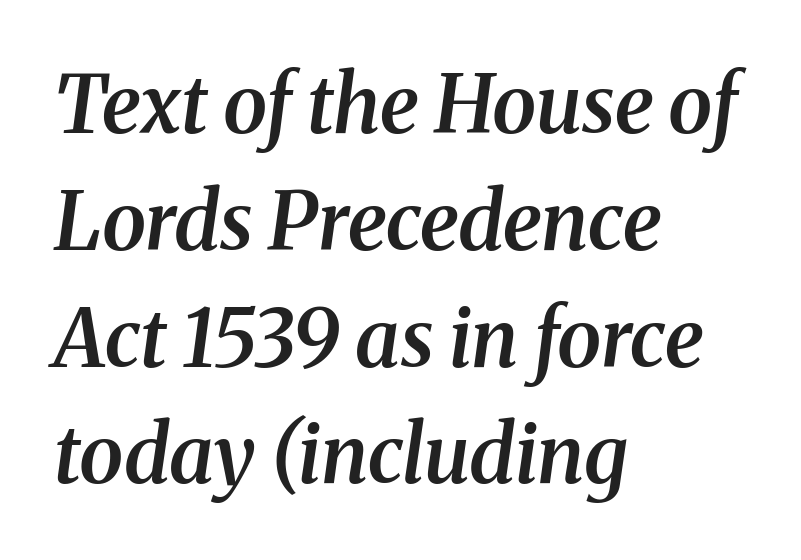
The image shows 80 px semibold serif type, italic (leaning right); set left-aligned, normal line spacing (1.46x), normal letter spacing, not underlined; medium stroke contrast and a medium x-height.
